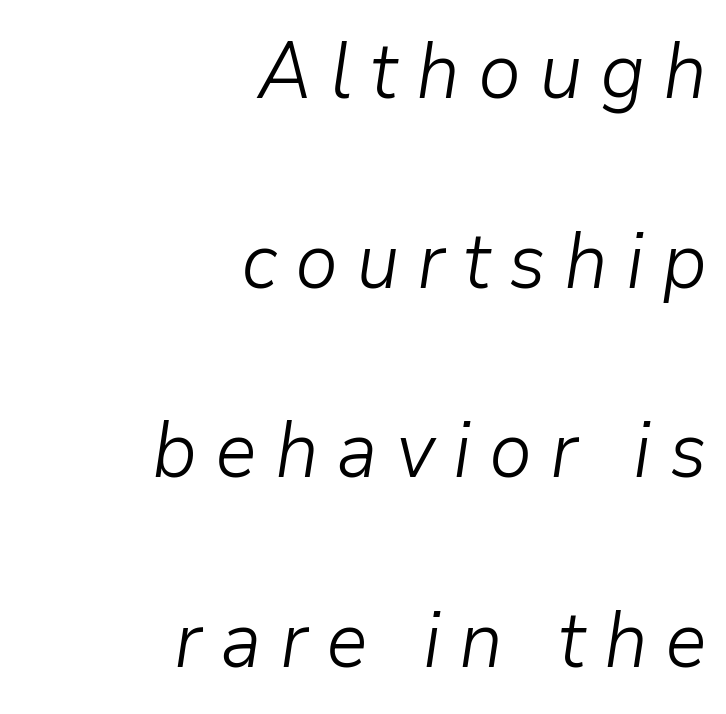
Q: Is the text bold? A: No.
Q: Is the text italic (slanted)? A: Yes, it leans right by about 9 degrees.
Q: Is the text underlined? A: No.
Q: How is the paragraph aligned? A: Right-aligned.
Q: Is the spacing between letters normal or unusually wide? A: Unusually wide.
Q: Is the spacing between lines tight, normal or loose? A: Loose.
Q: Width (condensed, normal, or wide)? A: Normal.
Q: Stroke contrast? A: Low.
Q: x-height? A: Medium.
Q: Monospaced? A: No.
